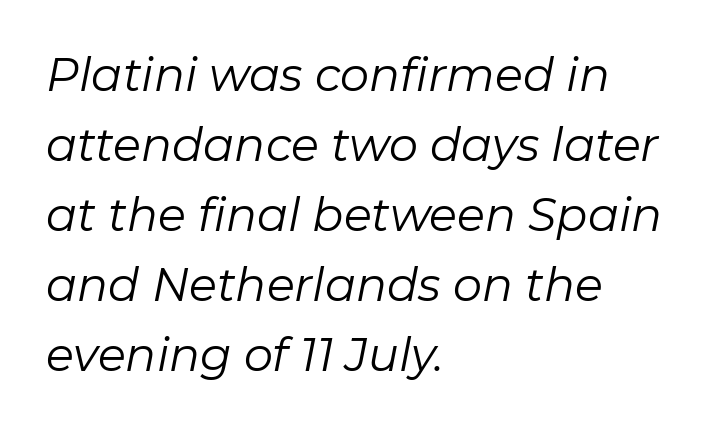
Q: Is the text bold? A: No.
Q: Is the text italic (slanted)? A: Yes, it leans right by about 11 degrees.
Q: Is the text underlined? A: No.
Q: How is the paragraph aligned? A: Left-aligned.
Q: Is the spacing between letters normal or unusually wide? A: Normal.
Q: Is the spacing between lines tight, normal or loose? A: Normal.
Q: Width (condensed, normal, or wide)? A: Normal.
Q: Stroke contrast? A: Low.
Q: x-height? A: Medium.
Q: Monospaced? A: No.
